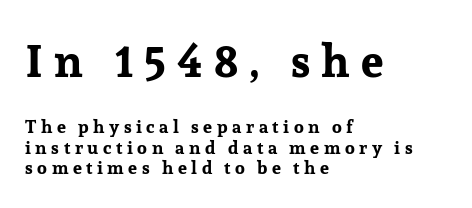
Q: Is the text bold? A: Yes.
Q: Is the text italic (slanted)? A: No, it is upright.
Q: Is the typeface a serif or a sans-serif typeface? A: Serif.
Q: Is the text underlined? A: No.
Q: How is the paragraph aligned? A: Left-aligned.
Q: Is the spacing between letters normal or unusually wide? A: Unusually wide.
Q: Is the spacing between lines tight, normal or loose? A: Tight.
Q: Which block of text is set in a larger size, the first (top) or the second (bottom)? A: The first (top) one.
Q: Width (condensed, normal, or wide)? A: Normal.
Q: Stroke contrast? A: Low.
Q: x-height? A: Medium.
Q: Monospaced? A: No.
